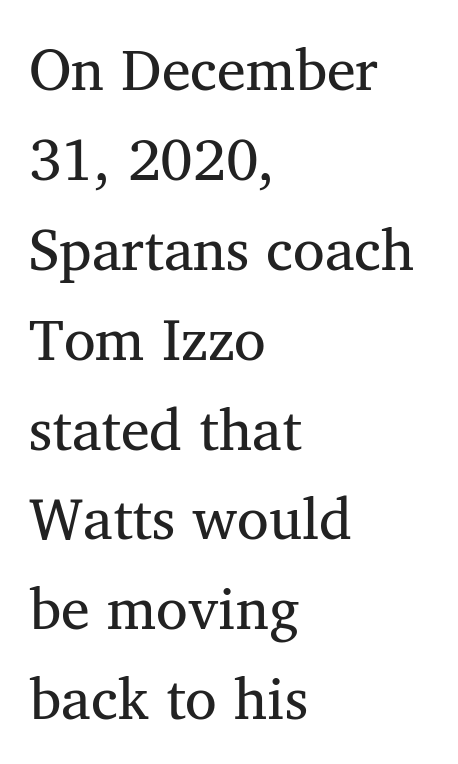
What's the leading like? Ordinary, nothing unusual. Is the type heavy? It reads as light-to-regular instead. You can tell it's not italic because the verticals are truly vertical. Where is the straight margin? On the left.
